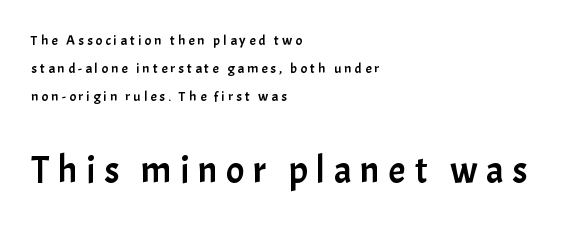
The image shows 38 px sans-serif type, upright; set left-aligned, loose line spacing (2.01x), unusually wide letter spacing (+0.22 em), not underlined; the second (bottom) block is 2.71x larger; low stroke contrast and a medium x-height.
